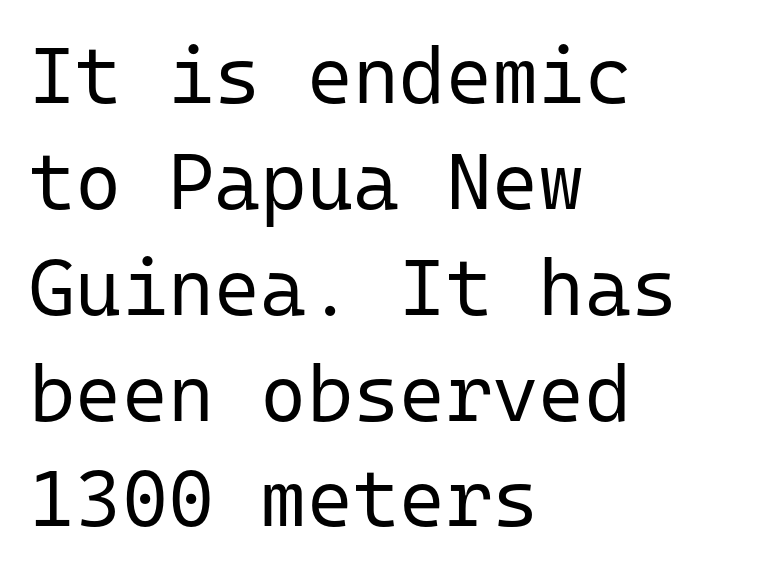
Glance below the letters and you will spot only blank space. Is this a fixed-width face? Yes — each glyph sits in an identical cell. Is there much room between lines? A standard amount, neither cramped nor airy. This sample uses a sans-serif face. In CSS terms this would be text-align: left. Stroke mass is kept to a normal reading level or below.
